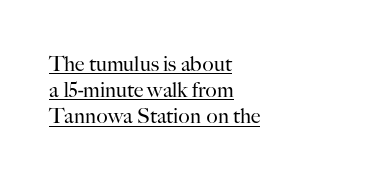
These lines are set flush left with a ragged right edge. Check the space under the baseline: a stroke is drawn there. The typography opts for an upright posture over an oblique one. Unbolded letterforms with no extra heft. In terms of letterspacing, this is plain default setting.
